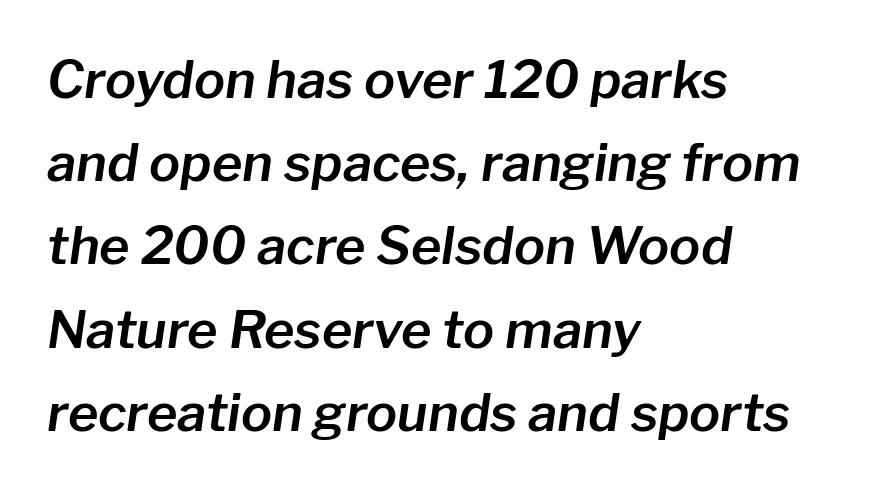
The image shows 52 px text type, italic (leaning right); set left-aligned, normal line spacing (1.6x), normal letter spacing, not underlined; low stroke contrast and a medium x-height.
